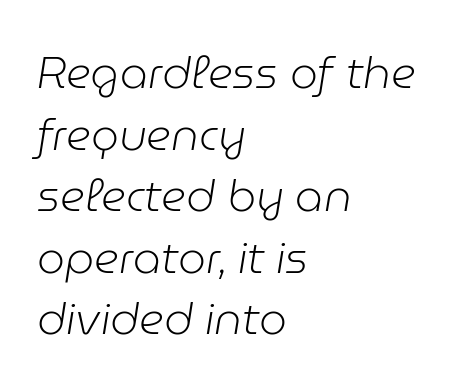
{"italic": "yes", "lean": "right", "slant_degrees": 9, "bold": "no", "weight": "light", "width": "normal", "stroke_contrast": "low", "x_height": "medium", "monospaced": "no", "underline": "no", "align": "left", "line_spacing": "normal", "line_spacing_ratio": 1.4, "letter_spacing": "normal", "letter_spacing_em": 0.0, "glyph_px": 44}
